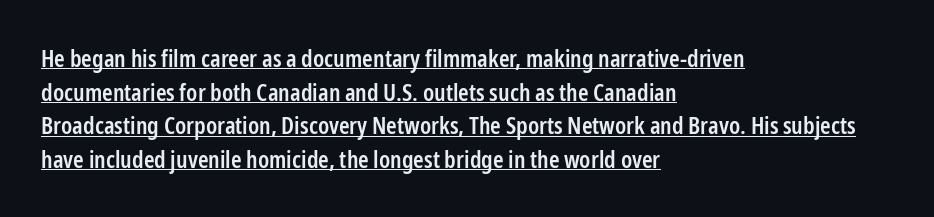
The strokes are fattened partway — semibold, not bold. Nope, not italic — everything's standing straight. Line starts are locked; line ends wander. The passage shown has conventional tracking throughout. These lines sit exactly where default settings would place them. This sample carries an underscore along the baseline area.
